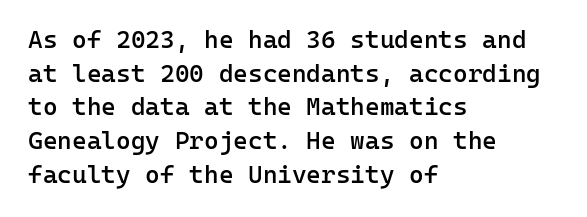
The image shows 25 px text type, upright; set left-aligned, normal line spacing (1.35x), normal letter spacing, not underlined.
